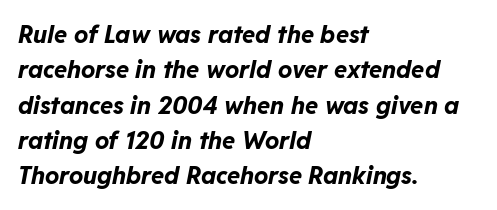
{"italic": "yes", "lean": "right", "slant_degrees": 11, "bold": "yes", "underline": "no", "align": "left", "line_spacing": "normal", "line_spacing_ratio": 1.47, "letter_spacing": "normal", "letter_spacing_em": 0.0, "glyph_px": 24}
